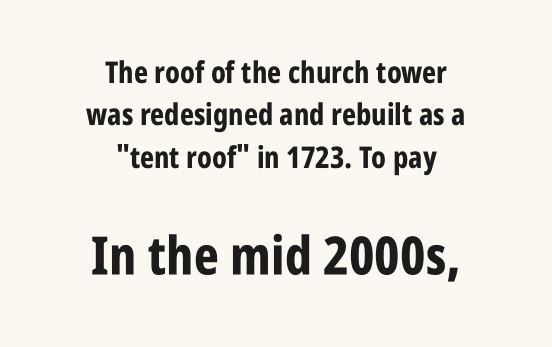
{"serif": "no", "italic": "no", "bold": "yes", "weight": "bold", "width": "condensed", "stroke_contrast": "low", "x_height": "large", "monospaced": "no", "underline": "no", "align": "center", "line_spacing": "normal", "line_spacing_ratio": 1.41, "letter_spacing": "normal", "letter_spacing_em": 0.0, "larger_block": "second", "size_ratio": 1.77, "glyph_px": 53}
